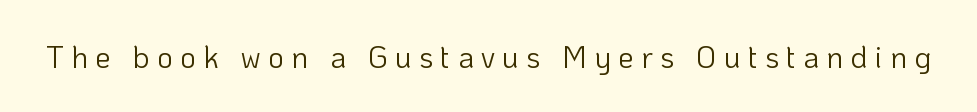
The image shows 30 px light sans-serif type, upright; set unusually wide letter spacing (+0.25 em), not underlined; low stroke contrast and a medium x-height.
